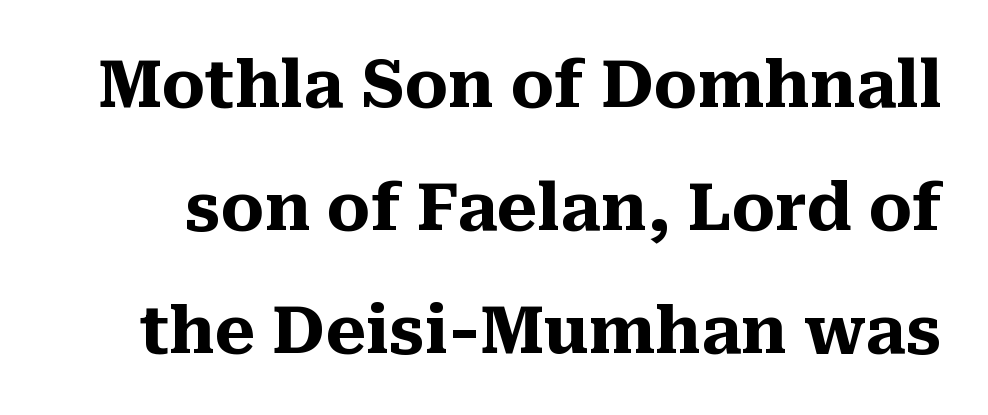
The passage shown is typed in a proportional face where columns would drift. This rendering employs a face with finishing strokes, i.e., a serif. Lines of text with bare space underneath. These lines were composed using upright roman letters. Here the glyphs are tracked normally, forming tight word shapes.
